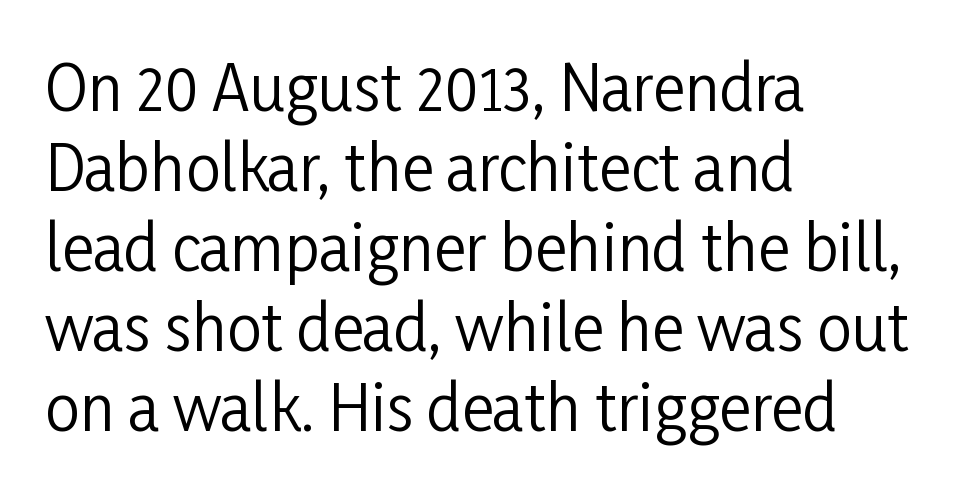
Is this a sans? Yes — the strokes have no serifs. You could not count columns in this text — the font is proportionally spaced. Compared with a centered layout, this one pins lines to the left instead. No word sits above an underline.
